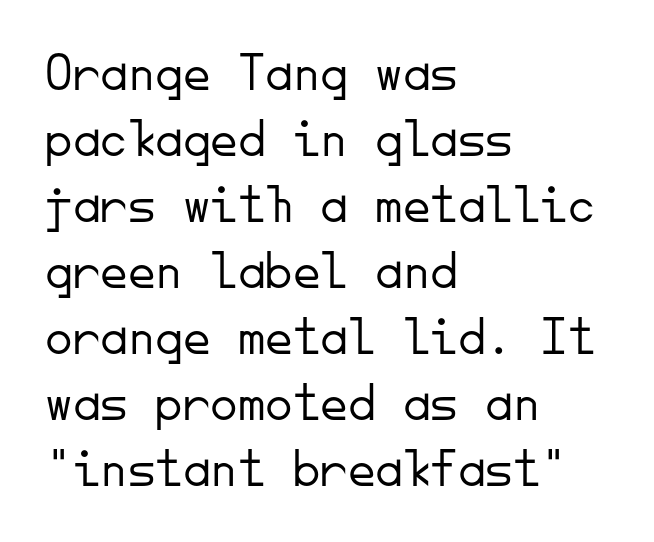
Underlining? Definitely not there. Stem width sits at or under what a default text font uses. Tall strokes in this sample are plumb rather than angled. There is no visible air inserted between adjacent glyphs. The face used here is monospaced, like something from a code editor.
